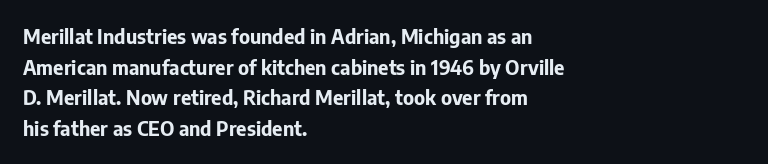
The image shows 20 px bold type, upright; set left-aligned, normal line spacing (1.53x), normal letter spacing, not underlined.
